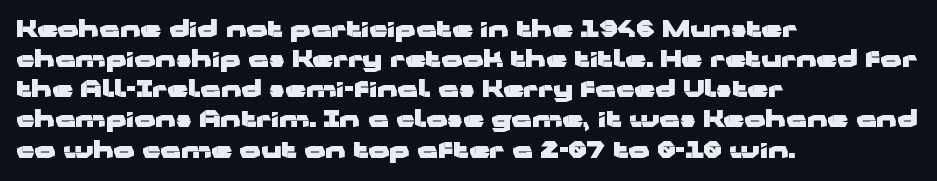
Does extra space separate the letters? No, they use regular spacing. The passage is arranged the way most books set body copy — flush left. Successive baselines arrive at the customary interval. Posture: upright roman. Is the type bold? Yes — the strokes are clearly thick and heavy.
